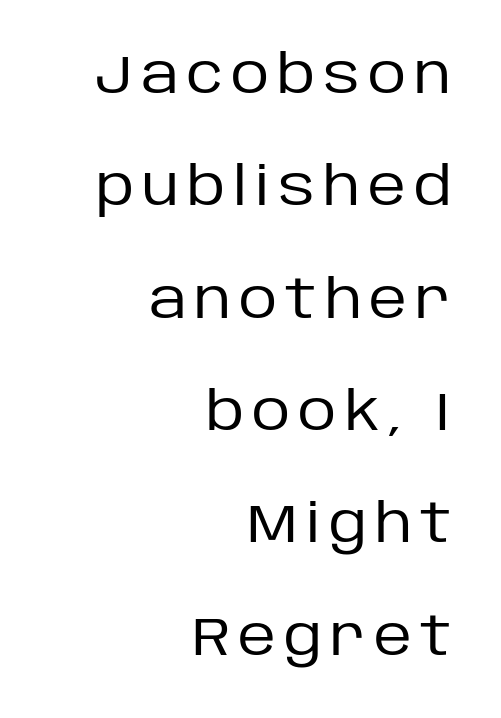
{"serif": "no", "italic": "no", "bold": "no", "weight": "regular", "width": "normal", "stroke_contrast": "low", "x_height": "large", "monospaced": "no", "underline": "no", "align": "right", "line_spacing": "loose", "line_spacing_ratio": 2.12, "glyph_px": 53}
